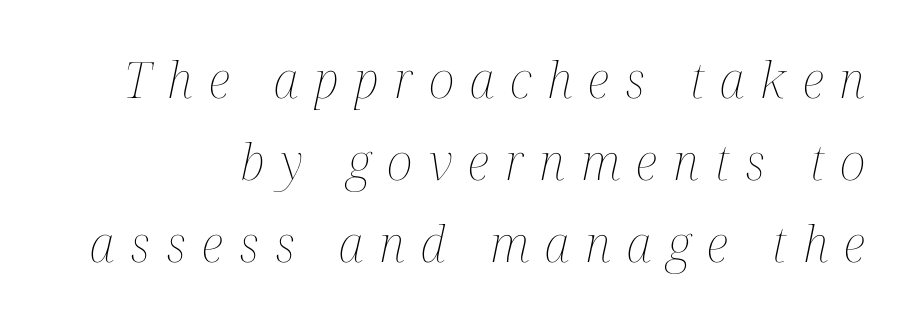
Style check: oblique. Caption: face not bold, strokes unweighted. Line spacing here is normal. These lines are rendered in a variable-pitch font. The passage shown is not underscored anywhere.
